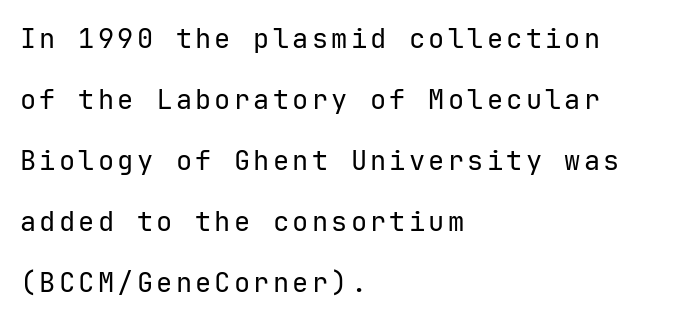
The image shows 27 px text type, upright; set left-aligned, loose line spacing (2.26x), not underlined.
